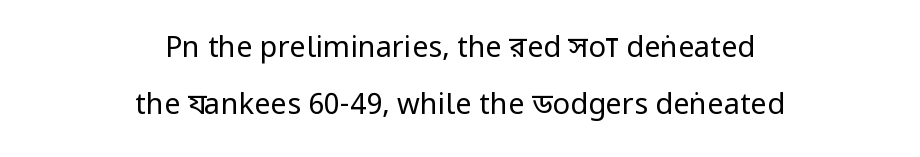
Q: Is the text bold? A: No.
Q: Is the text italic (slanted)? A: No, it is upright.
Q: Is the typeface a serif or a sans-serif typeface? A: Sans-serif.
Q: Is the text underlined? A: No.
Q: How is the paragraph aligned? A: Centered.
Q: Is the spacing between letters normal or unusually wide? A: Normal.
Q: Is the spacing between lines tight, normal or loose? A: Loose.
Q: Width (condensed, normal, or wide)? A: Condensed.
Q: Stroke contrast? A: Low.
Q: x-height? A: Large.
Q: Monospaced? A: No.
